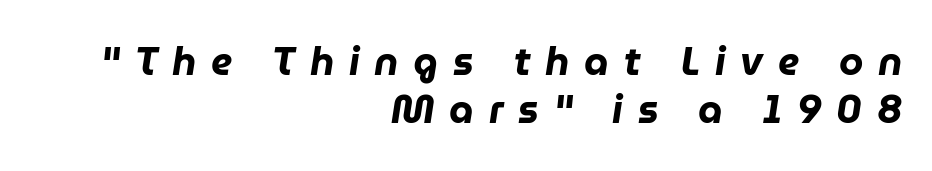
Style check: oblique. Look at the tracking — it's clearly loosened, letters drifting apart. Honestly, there is no underline to notice here at all. The rendering uses natural spacing where letterforms have individual widths. Every letter is thick-stroked: bold, no question.
